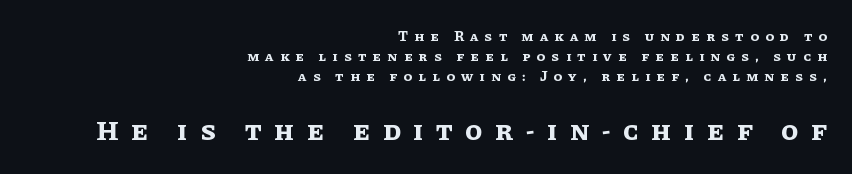
{"italic": "no", "bold": "yes", "weight": "bold", "width": "normal", "stroke_contrast": "low", "x_height": "large", "monospaced": "no", "underline": "no", "align": "right", "line_spacing": "normal", "line_spacing_ratio": 1.44, "letter_spacing": "wide", "letter_spacing_em": 0.45, "larger_block": "second", "size_ratio": 2.0, "glyph_px": 28}
